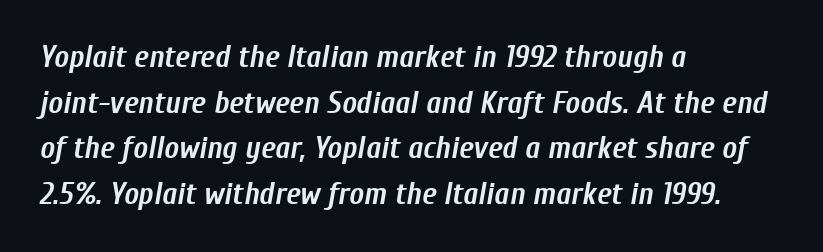
Any mark beneath the type? The region is blank. These lines sit exactly where default settings would place them. You could not count columns in this text — the font is proportionally spaced. These lines are set flush left with a ragged right edge. Emphasis by weight is at full strength: bold. Would a proofreader flag this as italicized? Yes.
